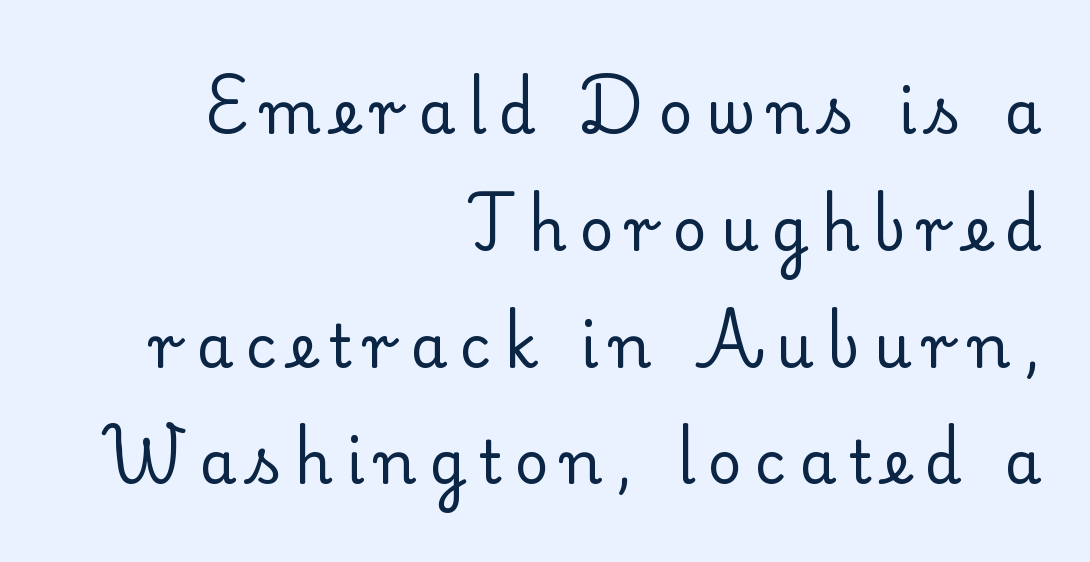
{"serif": "yes", "italic": "no", "bold": "no", "weight": "regular", "width": "normal", "stroke_contrast": "low", "x_height": "small", "monospaced": "no", "underline": "no", "align": "right", "line_spacing": "loose", "line_spacing_ratio": 1.98, "letter_spacing": "wide", "letter_spacing_em": 0.22, "glyph_px": 59}
